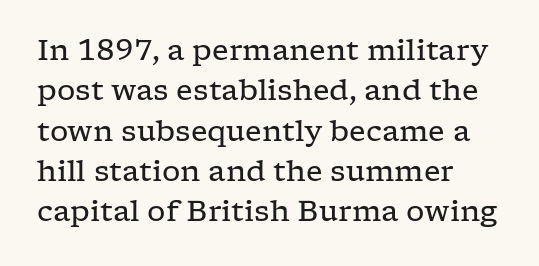
The image shows 29 px regular-weight, wide serif type, upright; set left-aligned, normal line spacing (1.39x), normal letter spacing, not underlined; low stroke contrast and a medium x-height.
